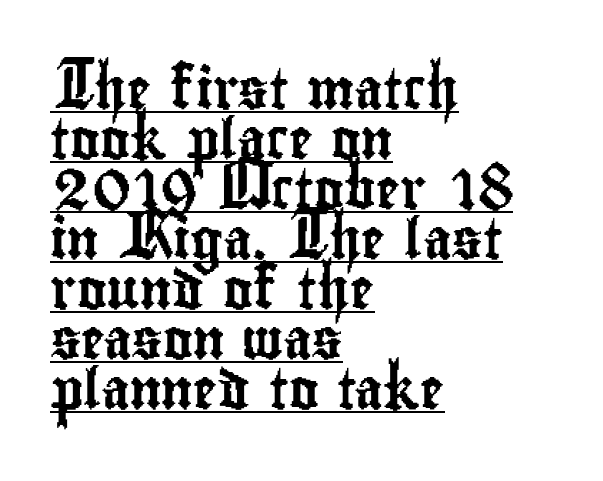
{"serif": "no", "italic": "no", "width": "condensed", "stroke_contrast": "low", "x_height": "small", "monospaced": "no", "underline": "yes", "align": "left", "line_spacing": "normal", "line_spacing_ratio": 1.25, "letter_spacing": "normal", "letter_spacing_em": 0.0, "glyph_px": 40}
